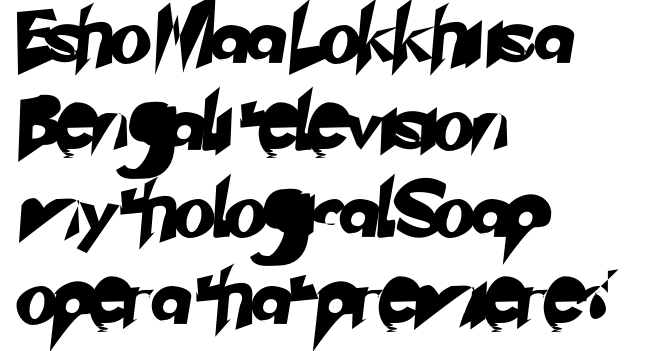
A bare baseline throughout the passage. Regarding leading, the lines here are spaced in the standard way. To sum up the face: it is a sans, with no serifs. Which margin do the lines hug? The left one — the right edge is uneven.
